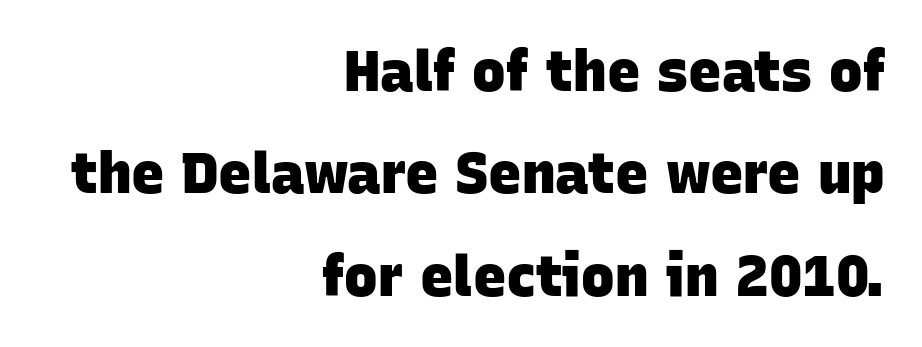
The image shows 56 px heavy sans-serif type; set right-aligned, line spacing 1.83x, normal letter spacing, not underlined; low stroke contrast and a large x-height.
